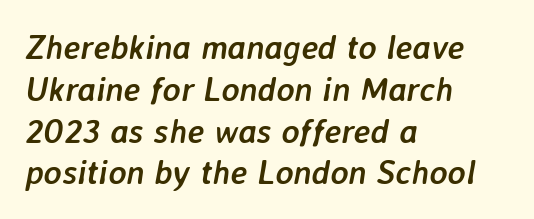
The image shows 34 px semibold type, italic (leaning right); set left-aligned, line spacing 1.23x, normal letter spacing, not underlined; low stroke contrast and a medium x-height.
